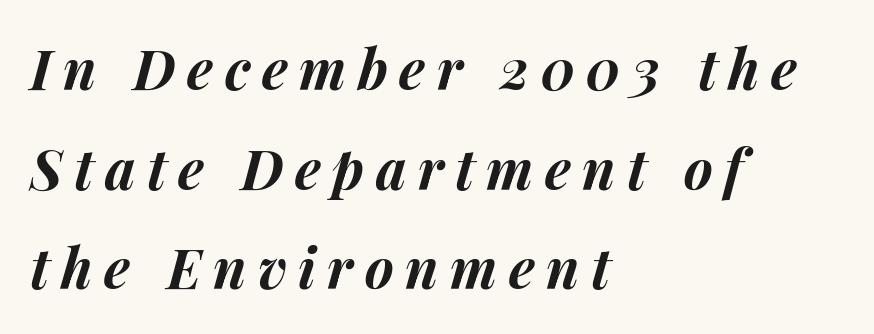
Q: Is the text bold? A: Yes.
Q: Is the text italic (slanted)? A: Yes, it leans right by about 14 degrees.
Q: Is the text underlined? A: No.
Q: How is the paragraph aligned? A: Left-aligned.
Q: Is the spacing between letters normal or unusually wide? A: Unusually wide.
Q: Width (condensed, normal, or wide)? A: Normal.
Q: Stroke contrast? A: Medium.
Q: x-height? A: Medium.
Q: Monospaced? A: No.
